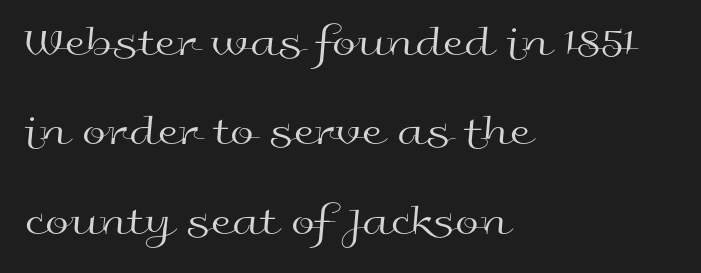
{"serif": "no", "italic": "no", "bold": "no", "weight": "regular", "width": "wide", "x_height": "medium", "monospaced": "no", "underline": "no", "align": "left", "line_spacing": "loose", "line_spacing_ratio": 2.08, "letter_spacing": "normal", "letter_spacing_em": 0.0, "glyph_px": 43}
